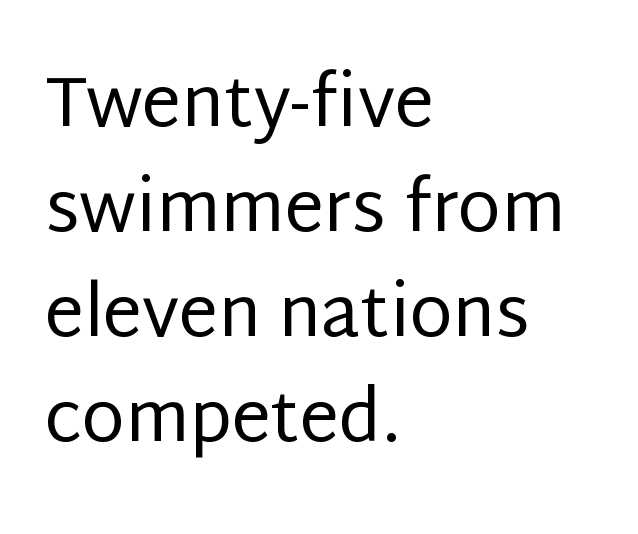
Honestly, the letter spacing is just normal — you wouldn't notice it. The passage shown stacks its lines at a standard gap. Casual observation: everything's shoved over to the left. The specimen omits any rule beneath the text block's lines.
